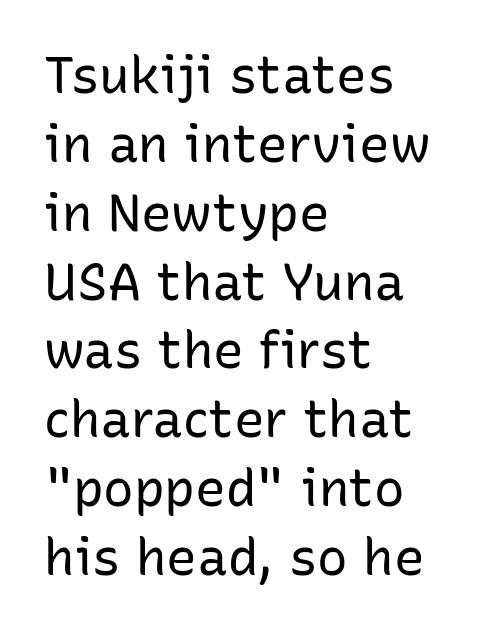
The image shows 51 px regular-weight sans-serif type, upright; set left-aligned, normal line spacing (1.35x), normal letter spacing, not underlined; low stroke contrast and a medium x-height.
